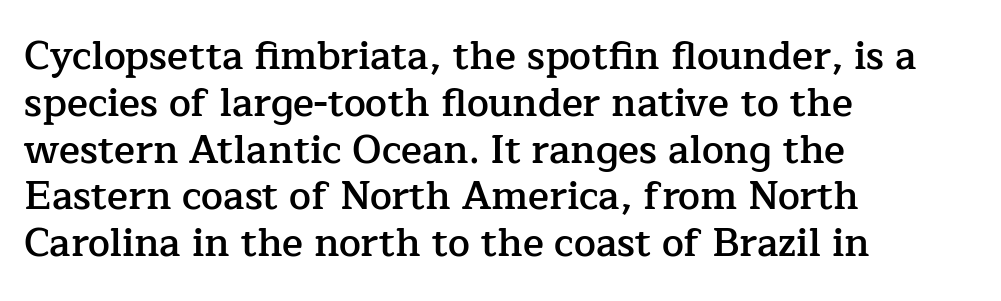
Q: Is the text bold? A: Semi-bold.
Q: Is the text italic (slanted)? A: No, it is upright.
Q: Is the typeface a serif or a sans-serif typeface? A: Serif.
Q: Is the text underlined? A: No.
Q: How is the paragraph aligned? A: Left-aligned.
Q: Is the spacing between letters normal or unusually wide? A: Normal.
Q: Width (condensed, normal, or wide)? A: Normal.
Q: Stroke contrast? A: Low.
Q: x-height? A: Medium.
Q: Monospaced? A: No.
